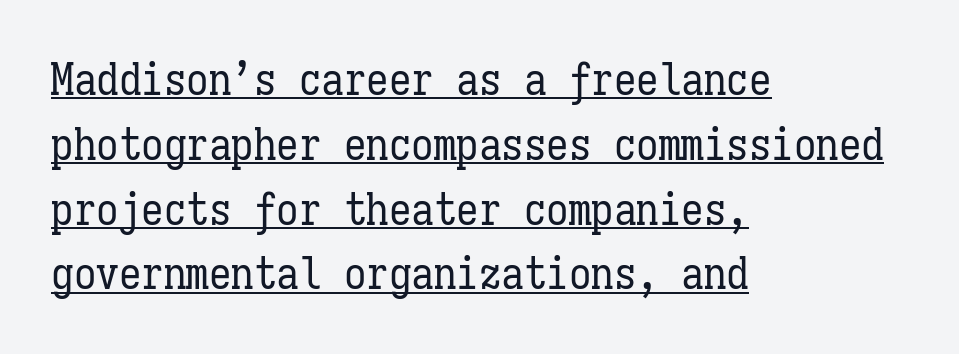
The image shows 45 px regular-weight, condensed type, upright, monospaced; set left-aligned, normal line spacing (1.44x), normal letter spacing, underlined; low stroke contrast and a medium x-height.
